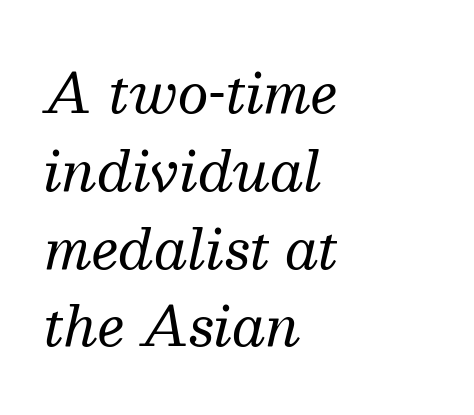
{"serif": "yes", "italic": "yes", "lean": "right", "slant_degrees": 13, "bold": "no", "weight": "regular", "width": "normal", "stroke_contrast": "medium", "x_height": "medium", "monospaced": "no", "underline": "no", "align": "left", "line_spacing": "normal", "line_spacing_ratio": 1.44, "letter_spacing": "normal", "letter_spacing_em": 0.0, "glyph_px": 54}
